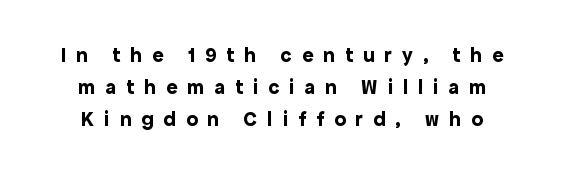
Descender tails drop into unmarked territory. Vertical spacing — default. Style check: upright. The characters look thick and weighty, a clear bold.
